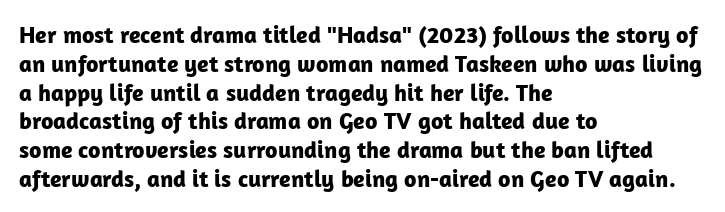
The image shows 24 px bold type, upright; set left-aligned, line spacing 1.2x, normal letter spacing, not underlined.
